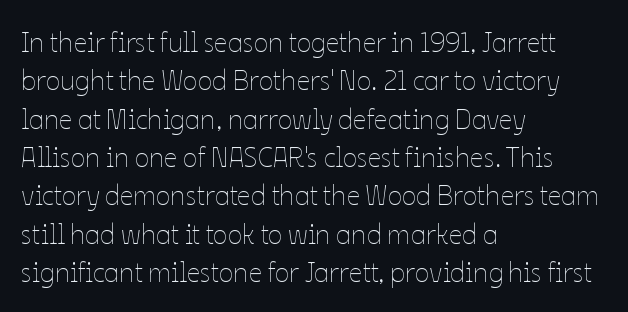
{"italic": "no", "bold": "no", "underline": "no", "align": "left", "line_spacing": "normal", "line_spacing_ratio": 1.42, "letter_spacing": "normal", "letter_spacing_em": 0.0, "glyph_px": 27}
